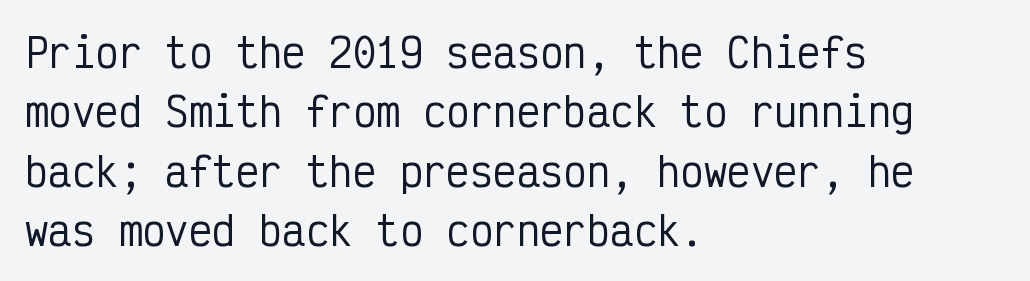
Q: Is the text italic (slanted)? A: No, it is upright.
Q: Is the typeface a serif or a sans-serif typeface? A: Sans-serif.
Q: Is the text underlined? A: No.
Q: How is the paragraph aligned? A: Left-aligned.
Q: Is the spacing between letters normal or unusually wide? A: Normal.
Q: Is the spacing between lines tight, normal or loose? A: Normal.
Q: Width (condensed, normal, or wide)? A: Condensed.
Q: Stroke contrast? A: Low.
Q: x-height? A: Medium.
Q: Monospaced? A: Yes.
